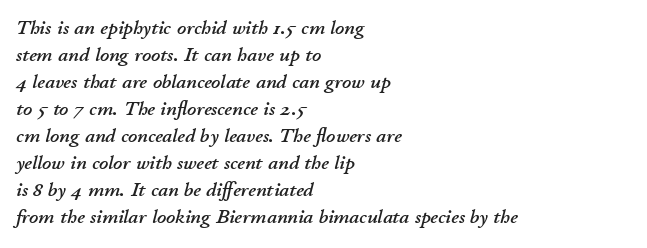
{"italic": "yes", "lean": "right", "slant_degrees": 11, "underline": "no", "align": "left", "line_spacing": "normal", "line_spacing_ratio": 1.35, "letter_spacing": "normal", "letter_spacing_em": 0.0, "glyph_px": 20}
